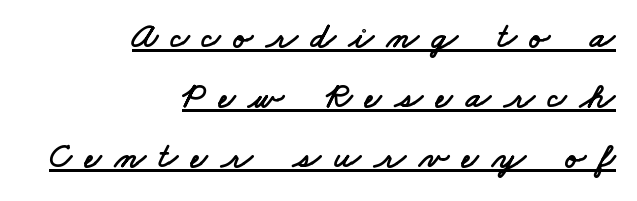
Q: Is the typeface a serif or a sans-serif typeface? A: Sans-serif.
Q: Is the text underlined? A: Yes.
Q: How is the paragraph aligned? A: Right-aligned.
Q: Is the spacing between letters normal or unusually wide? A: Unusually wide.
Q: Is the spacing between lines tight, normal or loose? A: Normal.
Q: Width (condensed, normal, or wide)? A: Wide.
Q: Stroke contrast? A: Low.
Q: x-height? A: Small.
Q: Monospaced? A: No.
